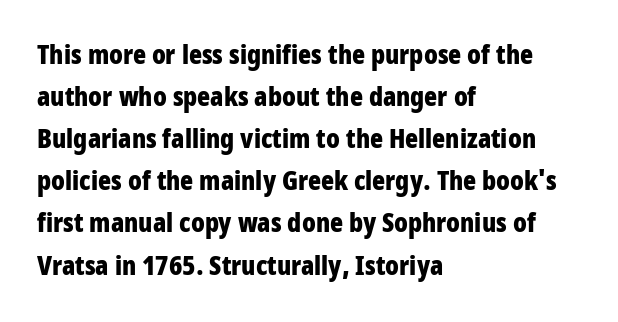
{"italic": "no", "bold": "yes", "underline": "no", "align": "left", "line_spacing": "normal", "line_spacing_ratio": 1.56, "letter_spacing": "normal", "letter_spacing_em": 0.0, "glyph_px": 27}
